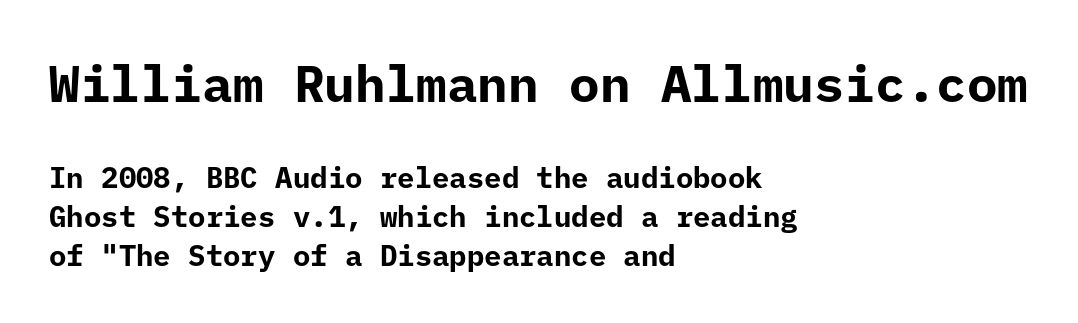
{"serif": "no", "italic": "no", "bold": "yes", "weight": "bold", "width": "normal", "stroke_contrast": "low", "x_height": "medium", "monospaced": "yes", "underline": "no", "align": "left", "line_spacing": "normal", "line_spacing_ratio": 1.34, "letter_spacing": "normal", "letter_spacing_em": 0.0, "larger_block": "first", "size_ratio": 1.76, "glyph_px": 51}
